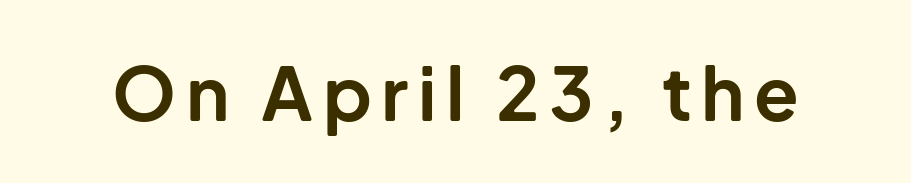
Q: Is the text bold? A: Yes.
Q: Is the text italic (slanted)? A: No, it is upright.
Q: Is the typeface a serif or a sans-serif typeface? A: Sans-serif.
Q: Is the text underlined? A: No.
Q: Width (condensed, normal, or wide)? A: Normal.
Q: Stroke contrast? A: Low.
Q: x-height? A: Medium.
Q: Monospaced? A: No.
